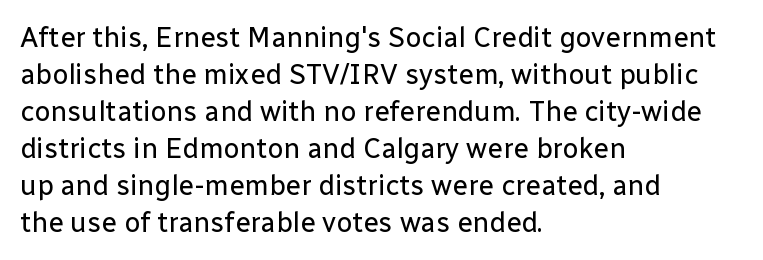
{"serif": "no", "italic": "no", "bold": "no", "weight": "regular", "width": "normal", "stroke_contrast": "low", "x_height": "medium", "monospaced": "no", "underline": "no", "align": "left", "line_spacing": "normal", "line_spacing_ratio": 1.32, "letter_spacing": "normal", "letter_spacing_em": 0.0, "glyph_px": 28}
